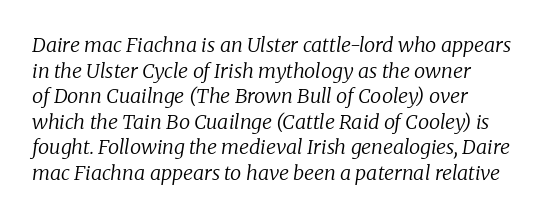
The image shows 20 px text type, italic (leaning right); set left-aligned, normal line spacing (1.28x), normal letter spacing, not underlined.
